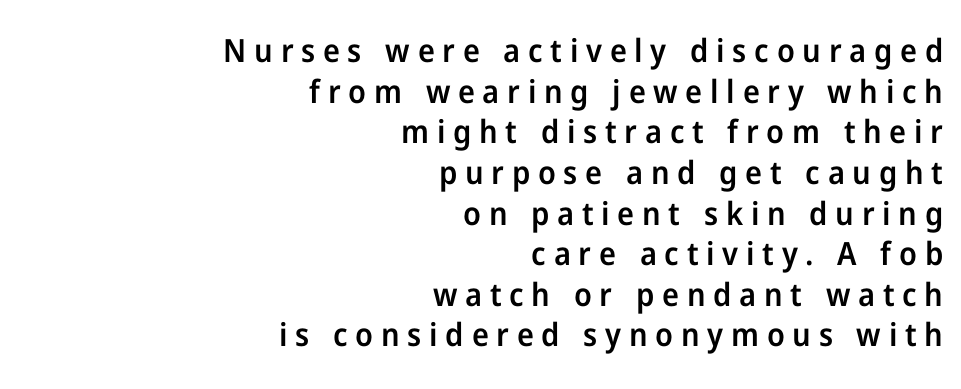
The image shows 32 px semibold sans-serif type, upright; set right-aligned, normal line spacing (1.27x), unusually wide letter spacing (+0.24 em), not underlined; low stroke contrast and a medium x-height.
